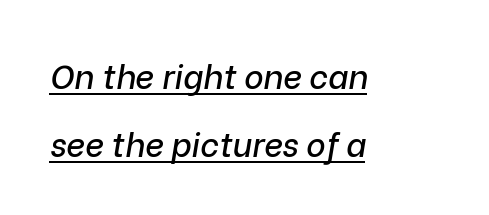
The image shows 33 px text type, italic (leaning right); set left-aligned, loose line spacing (2.05x), normal letter spacing, underlined; low stroke contrast and a medium x-height.
